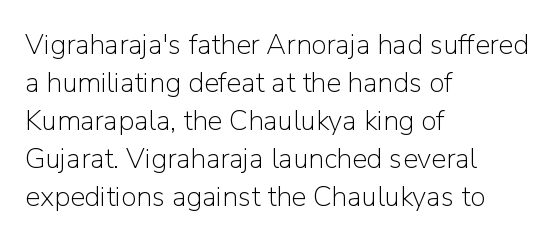
The image shows 28 px light sans-serif type, upright; set left-aligned, normal line spacing (1.36x), normal letter spacing, not underlined; low stroke contrast and a medium x-height.
